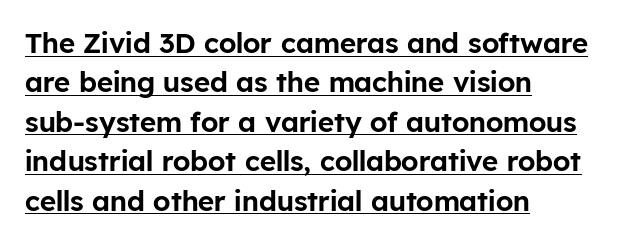
Q: Is the text italic (slanted)? A: No, it is upright.
Q: Is the typeface a serif or a sans-serif typeface? A: Sans-serif.
Q: Is the text underlined? A: Yes.
Q: How is the paragraph aligned? A: Left-aligned.
Q: Is the spacing between letters normal or unusually wide? A: Normal.
Q: Is the spacing between lines tight, normal or loose? A: Normal.
Q: Width (condensed, normal, or wide)? A: Normal.
Q: Stroke contrast? A: Low.
Q: x-height? A: Medium.
Q: Monospaced? A: No.
